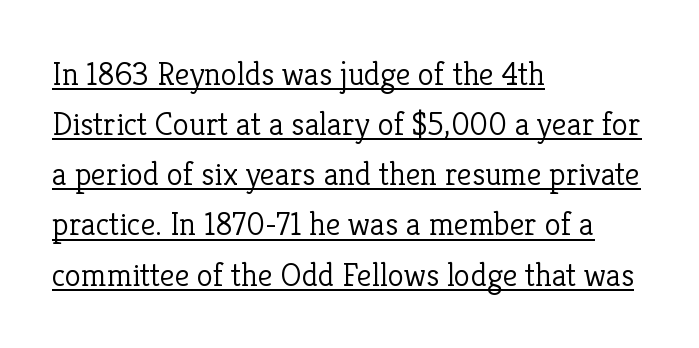
Rendered with straight, roman letterforms. Compared with a centered layout, this one pins lines to the left instead. The face used here is rendered with its standard letterfit. The strokes are not fattened; the text isn't bold. Vertical spacing — default.
